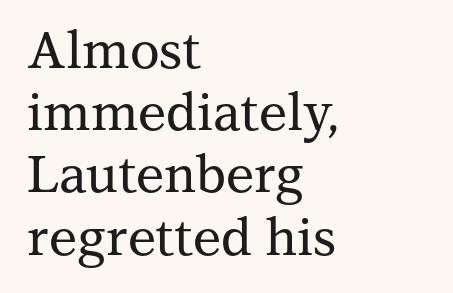
{"serif": "yes", "italic": "no", "width": "normal", "stroke_contrast": "medium", "x_height": "medium", "monospaced": "no", "underline": "no", "align": "left", "line_spacing_ratio": 1.22, "letter_spacing": "normal", "letter_spacing_em": 0.0, "glyph_px": 51}
